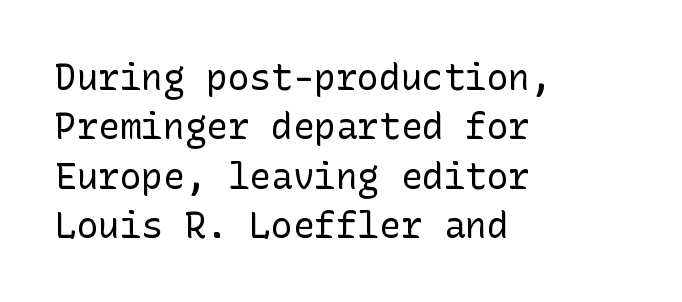
The line-height multiplier appears to be the usual default. The passage shown is not underscored anywhere. Font category for this specimen: sans-serif. A quiet, ordinary-to-light weight characterises the typeface. Which margin do the lines hug? The left one — the right edge is uneven.
